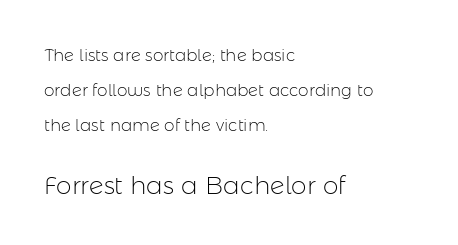
{"italic": "no", "bold": "no", "underline": "no", "align": "left", "line_spacing": "loose", "line_spacing_ratio": 2.05, "letter_spacing": "normal", "letter_spacing_em": 0.0, "larger_block": "second", "size_ratio": 1.47, "glyph_px": 25}
